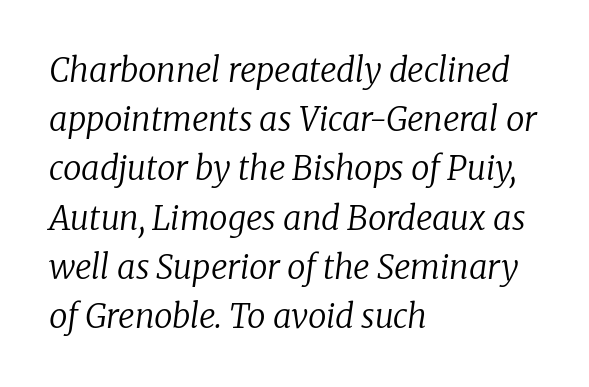
The image shows 33 px regular-weight serif type, italic (leaning right); set left-aligned, normal line spacing (1.49x), normal letter spacing, not underlined; low stroke contrast and a medium x-height.
